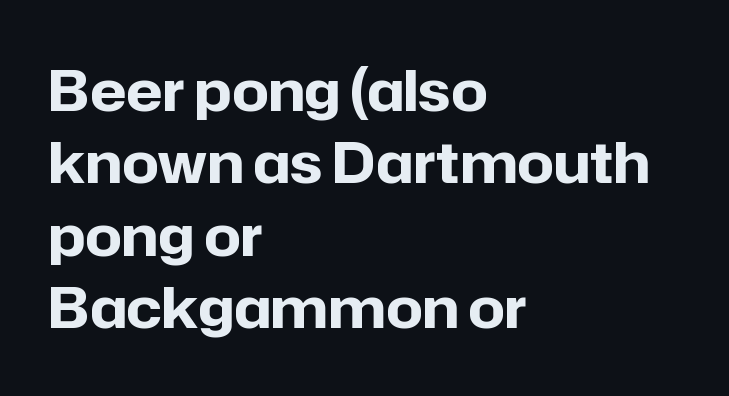
The image shows 57 px bold sans-serif type, upright; set left-aligned, normal line spacing (1.27x), normal letter spacing, not underlined; low stroke contrast and a medium x-height.
